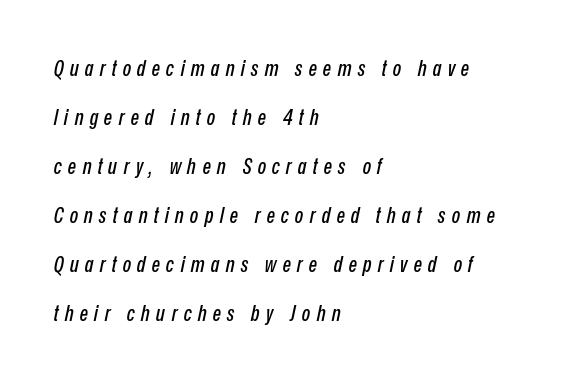
Q: Is the text italic (slanted)? A: Yes, it leans right by about 12 degrees.
Q: Is the text underlined? A: No.
Q: How is the paragraph aligned? A: Left-aligned.
Q: Is the spacing between letters normal or unusually wide? A: Unusually wide.
Q: Is the spacing between lines tight, normal or loose? A: Loose.
